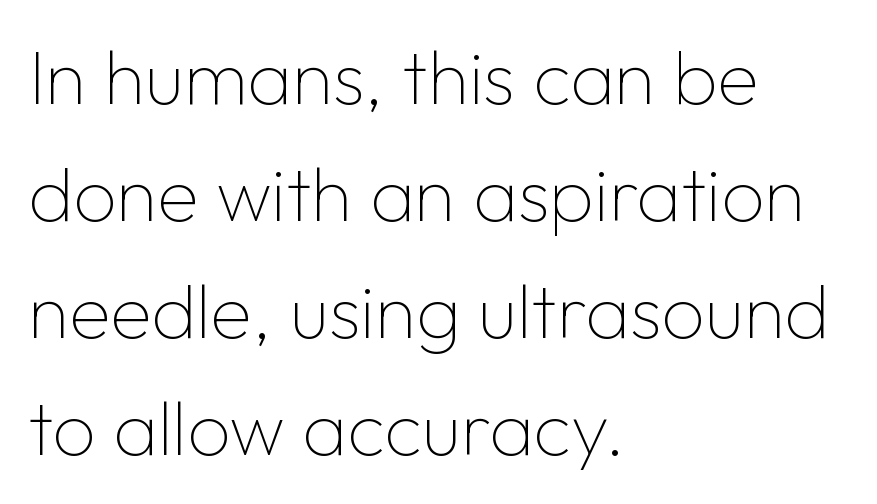
{"serif": "no", "italic": "no", "bold": "no", "weight": "thin", "width": "normal", "stroke_contrast": "low", "x_height": "medium", "monospaced": "no", "underline": "no", "align": "left", "line_spacing": "normal", "line_spacing_ratio": 1.54, "letter_spacing": "normal", "letter_spacing_em": 0.0, "glyph_px": 76}
